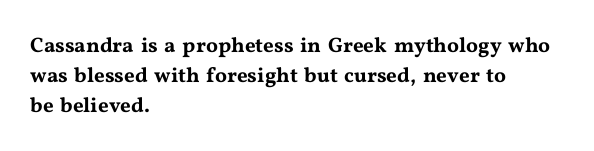
Which margin do the lines hug? The left one — the right edge is uneven. The letters stand upright; this is a roman face. Any mark beneath the type? The region is blank. The space between consecutive lines is moderate. No extra tracking has been applied to these lines.
